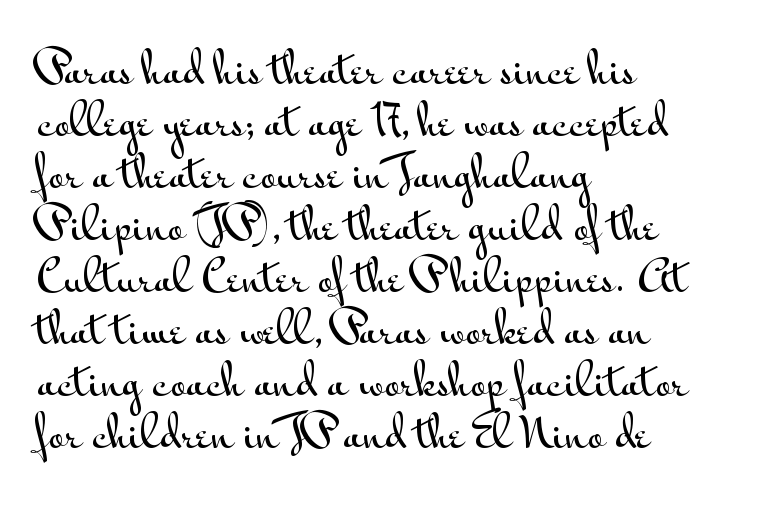
{"serif": "no", "width": "wide", "stroke_contrast": "medium", "x_height": "small", "monospaced": "no", "underline": "no", "align": "left", "line_spacing_ratio": 1.21, "letter_spacing": "normal", "letter_spacing_em": 0.0, "glyph_px": 43}
